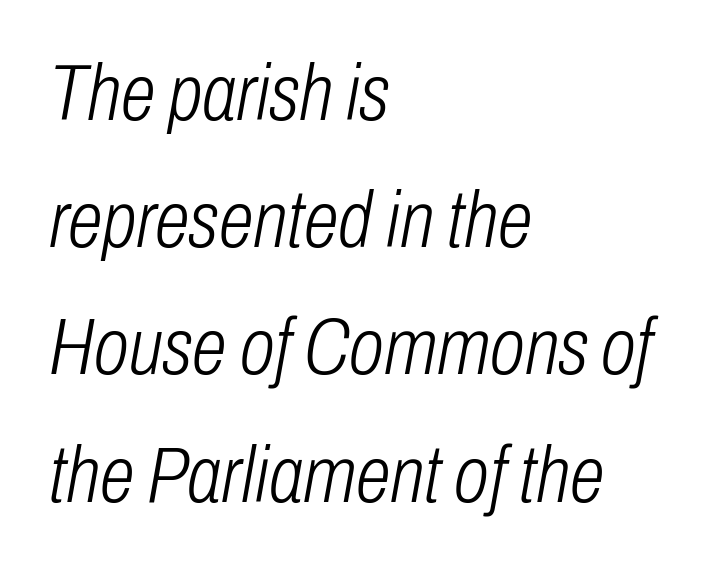
The image shows 80 px light, condensed type, italic (leaning right); set left-aligned, normal line spacing (1.59x), normal letter spacing, not underlined; low stroke contrast and a medium x-height.
